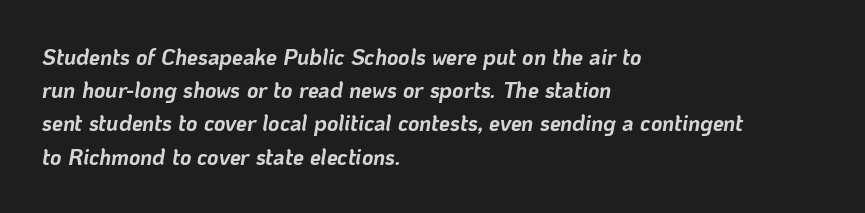
The image shows 22 px bold type, italic (leaning right); set left-aligned, normal line spacing (1.51x), normal letter spacing, not underlined.
